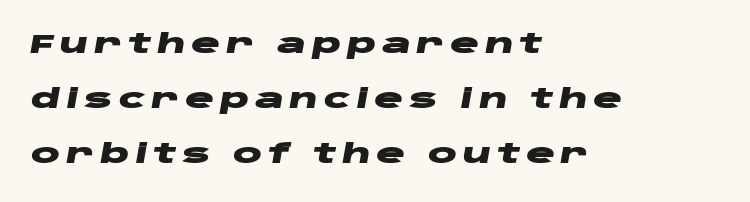
The image shows 27 px bold type, italic (leaning right); set left-aligned, loose line spacing (2.04x), unusually wide letter spacing (+0.21 em), not underlined.
